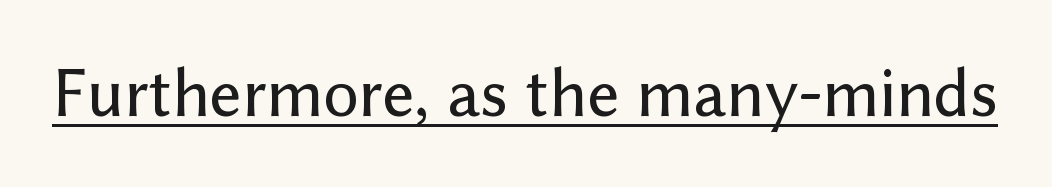
Q: Is the text italic (slanted)? A: No, it is upright.
Q: Is the typeface a serif or a sans-serif typeface? A: Sans-serif.
Q: Is the text underlined? A: Yes.
Q: Is the spacing between letters normal or unusually wide? A: Normal.
Q: Width (condensed, normal, or wide)? A: Normal.
Q: Stroke contrast? A: Low.
Q: x-height? A: Medium.
Q: Monospaced? A: No.
